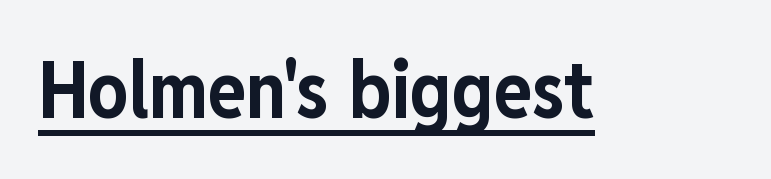
{"serif": "no", "italic": "no", "bold": "yes", "weight": "bold", "width": "condensed", "stroke_contrast": "low", "x_height": "medium", "monospaced": "no", "underline": "yes", "letter_spacing": "normal", "letter_spacing_em": 0.0, "glyph_px": 79}
